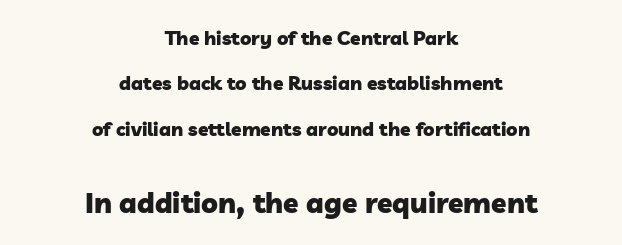
Does the bottom block carry the larger type? Yes, it does. Do the characters align in a grid? No, the font is proportional. Students, observe: this is what heavily led, spacious text looks like. Unlike a traditional serif, this face leaves its strokes unadorned. Each row of text sits above clean, open space. Glyph-to-glyph distance matches everyday printed text.
